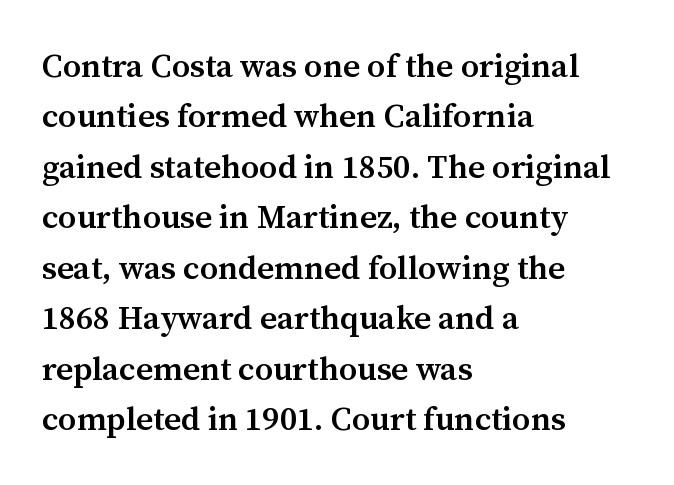
The image shows 33 px semibold serif type, upright; set left-aligned, normal line spacing (1.53x), normal letter spacing, not underlined; medium stroke contrast and a medium x-height.
